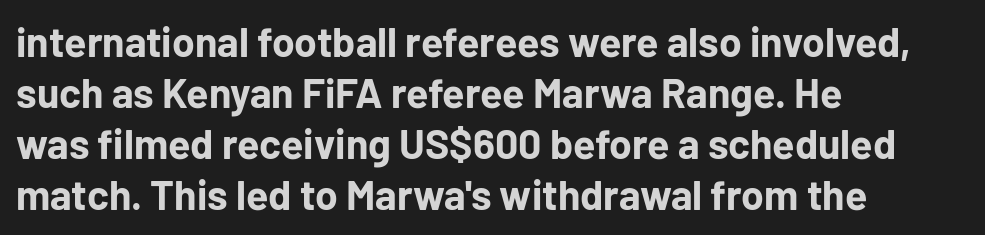
Is this a sans? Yes — the strokes have no serifs. Each word holds together tightly as a unit, with standard inter-letter gaps. Line beginnings align vertically; line endings do not. The rendering uses natural spacing where letterforms have individual widths.
